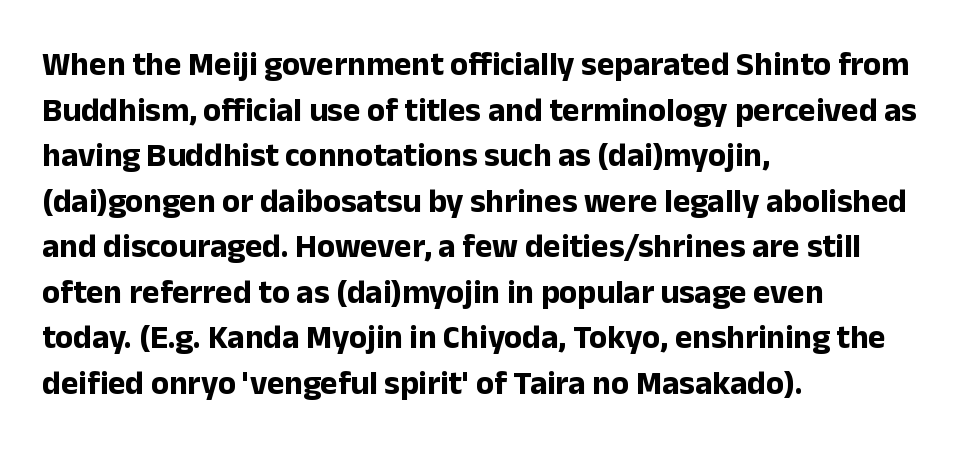
Q: Is the text bold? A: Yes.
Q: Is the text italic (slanted)? A: No, it is upright.
Q: Is the typeface a serif or a sans-serif typeface? A: Sans-serif.
Q: Is the text underlined? A: No.
Q: How is the paragraph aligned? A: Left-aligned.
Q: Is the spacing between letters normal or unusually wide? A: Normal.
Q: Is the spacing between lines tight, normal or loose? A: Normal.
Q: Width (condensed, normal, or wide)? A: Normal.
Q: Stroke contrast? A: Low.
Q: x-height? A: Medium.
Q: Monospaced? A: No.
